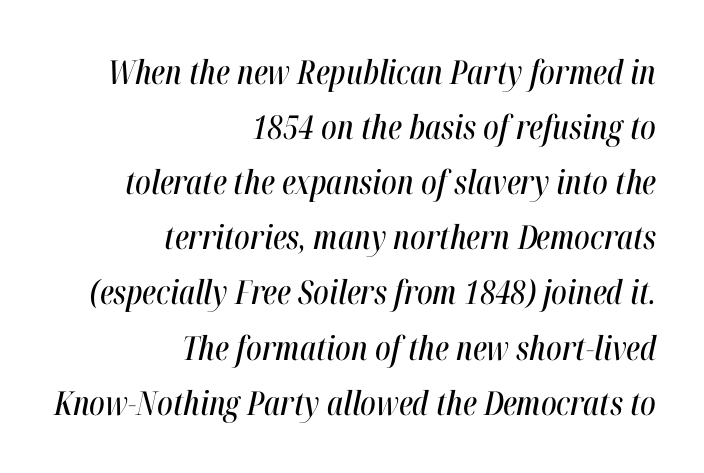
Q: Is the text italic (slanted)? A: Yes, it leans right by about 12 degrees.
Q: Is the text underlined? A: No.
Q: How is the paragraph aligned? A: Right-aligned.
Q: Is the spacing between letters normal or unusually wide? A: Normal.
Q: Is the spacing between lines tight, normal or loose? A: Normal.
Q: Width (condensed, normal, or wide)? A: Condensed.
Q: Stroke contrast? A: High.
Q: x-height? A: Medium.
Q: Monospaced? A: No.
